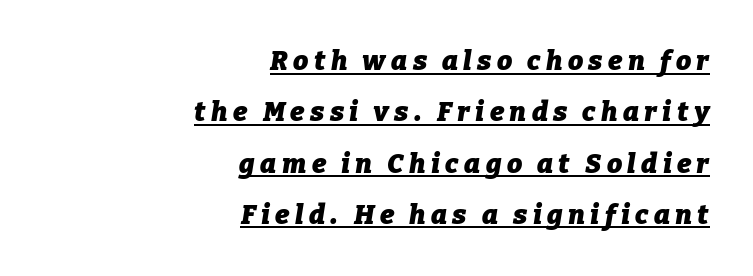
Q: Is the text bold? A: Yes.
Q: Is the text italic (slanted)? A: Yes, it leans right by about 9 degrees.
Q: Is the text underlined? A: Yes.
Q: How is the paragraph aligned? A: Right-aligned.
Q: Is the spacing between letters normal or unusually wide? A: Unusually wide.
Q: Is the spacing between lines tight, normal or loose? A: Loose.
